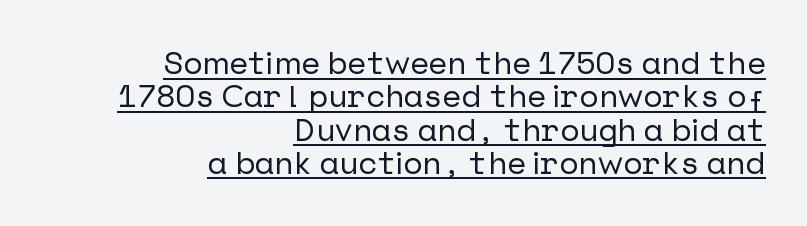
The lines are quadded right. Letter spacing: default. Summary of vertical rhythm: compact, with narrow interline spacing. These lines were composed using upright roman letters.
